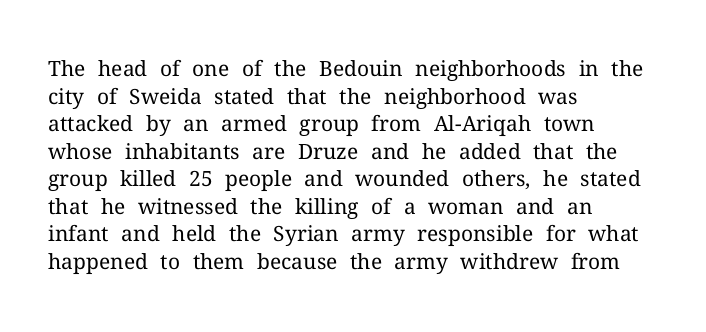
{"italic": "no", "bold": "no", "underline": "no", "align": "left", "line_spacing": "normal", "line_spacing_ratio": 1.31, "letter_spacing": "normal", "letter_spacing_em": 0.0, "glyph_px": 21}
